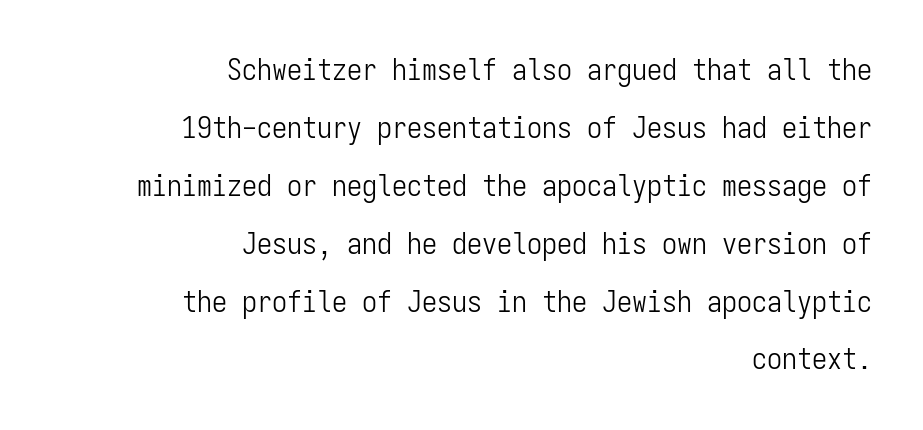
These glyphs show unthickened strokes, regular width or finer. Short note: letters normally spaced. A typesetter would label this face a sans. Ordinary non-slanted type is in use. The rendering uses a large line-height, opening up the rows. The letters march in equal steps, a hallmark of fixed-pitch type.
